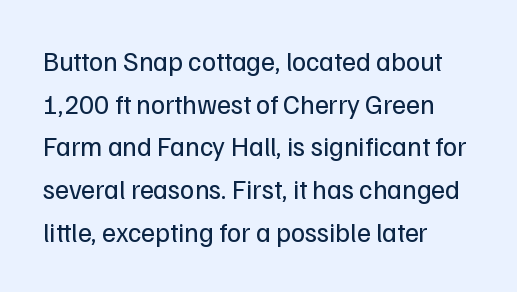
Q: Is the text bold? A: No.
Q: Is the text italic (slanted)? A: No, it is upright.
Q: Is the text underlined? A: No.
Q: How is the paragraph aligned? A: Left-aligned.
Q: Is the spacing between letters normal or unusually wide? A: Normal.
Q: Is the spacing between lines tight, normal or loose? A: Normal.
